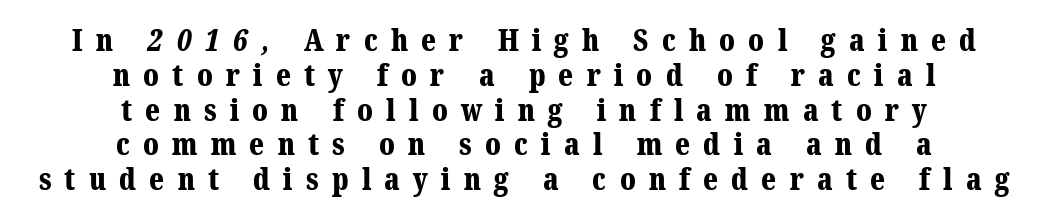
What kind of face is this? One with serifs. The glyphs are unaccompanied by any horizontal stroke below them. These lines stack symmetrically, like a column narrowing and widening about its center. Heavy-handed strokes throughout: this text is bold.
